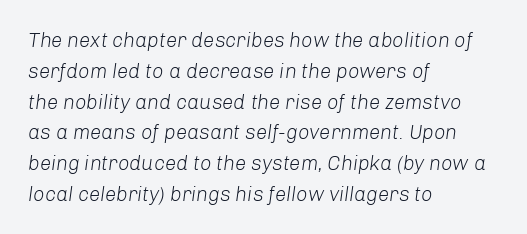
Quick note: underline off. The strokes are not fattened; the text isn't bold. Observe the lean: these are italic letterforms. In terms of leading, this rendering sits right in the middle.
